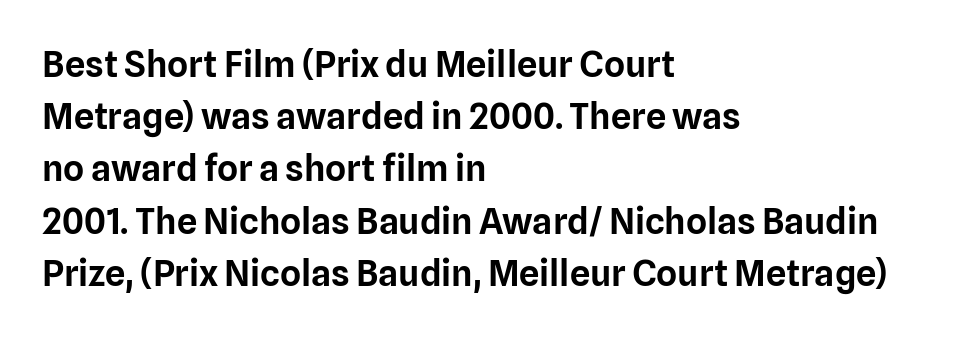
No extra tracking has been applied to these lines. These lines are composed in type without serifs. The vertical gap from one line to the next is medium. Is this a fixed-width face? No — the glyphs have proportional, varying widths. Italic: no, the glyphs are upright roman. The text block is weighted toward the left margin, trailing off unevenly rightward.
